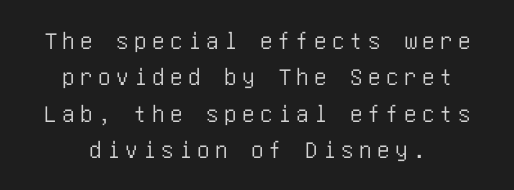
{"italic": "no", "underline": "no", "align": "center", "line_spacing": "normal", "line_spacing_ratio": 1.46, "letter_spacing": "wide", "letter_spacing_em": 0.22, "glyph_px": 25}
